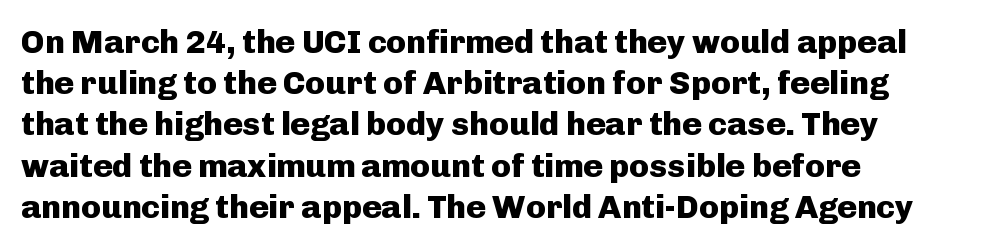
{"serif": "no", "italic": "no", "bold": "yes", "weight": "heavy", "width": "normal", "stroke_contrast": "low", "x_height": "medium", "monospaced": "no", "underline": "no", "align": "left", "line_spacing": "normal", "line_spacing_ratio": 1.25, "letter_spacing": "normal", "letter_spacing_em": 0.0, "glyph_px": 33}
